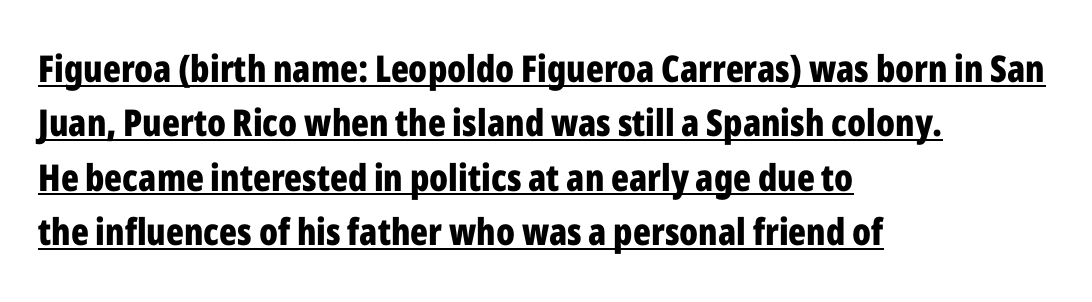
The specimen reads as upright at a glance. What stands out about the letter spacing? Nothing — it is the standard amount. The characters display no serif detailing; their extremities are plain. What weight is shown? A full bold with thick strokes. You could not count columns in this text — the font is proportionally spaced. These lines stack with their left ends in a neat column.
